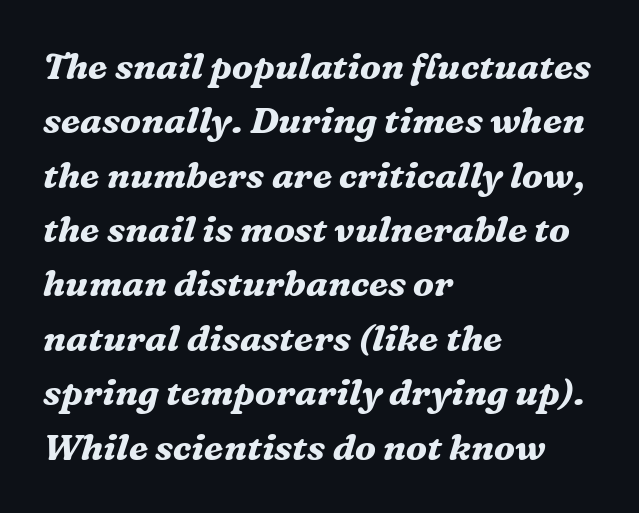
Q: Is the text bold? A: Yes.
Q: Is the text italic (slanted)? A: Yes, it leans right by about 16 degrees.
Q: Is the typeface a serif or a sans-serif typeface? A: Serif.
Q: Is the text underlined? A: No.
Q: How is the paragraph aligned? A: Left-aligned.
Q: Is the spacing between letters normal or unusually wide? A: Normal.
Q: Is the spacing between lines tight, normal or loose? A: Normal.
Q: Width (condensed, normal, or wide)? A: Normal.
Q: Stroke contrast? A: Medium.
Q: x-height? A: Medium.
Q: Monospaced? A: No.
